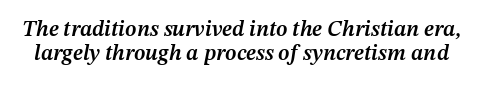
{"italic": "yes", "lean": "right", "slant_degrees": 12, "bold": "semi", "underline": "no", "line_spacing": "tight", "line_spacing_ratio": 1.07, "letter_spacing": "normal", "letter_spacing_em": 0.0, "glyph_px": 22}
